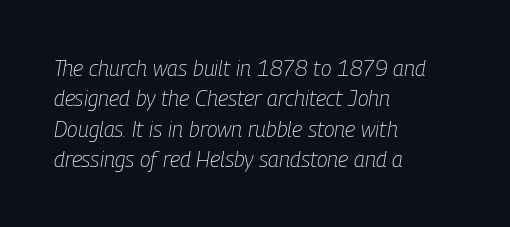
The line-height multiplier appears to be the usual default. An italicized treatment has been applied to the whole sample. Words appear dense and cohesive because spacing is normal. The ragged edge is on the right, which tells us the setting is flush left. Weight: in the light-to-regular range. Clear beneath every line of the passage.
